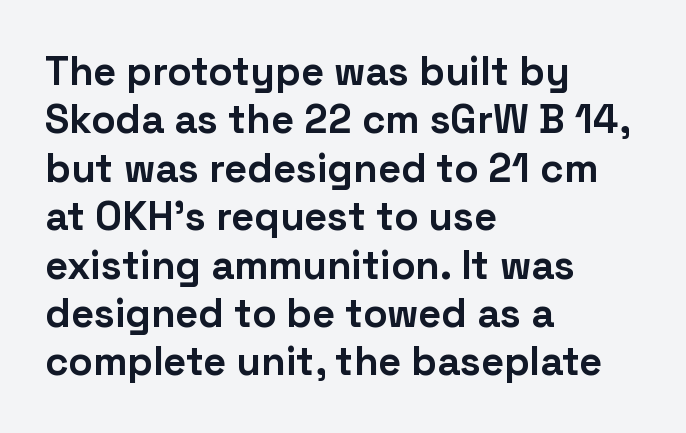
Q: Is the text bold? A: Yes.
Q: Is the text italic (slanted)? A: No, it is upright.
Q: Is the typeface a serif or a sans-serif typeface? A: Sans-serif.
Q: Is the text underlined? A: No.
Q: How is the paragraph aligned? A: Left-aligned.
Q: Is the spacing between letters normal or unusually wide? A: Normal.
Q: Width (condensed, normal, or wide)? A: Normal.
Q: Stroke contrast? A: Low.
Q: x-height? A: Medium.
Q: Monospaced? A: No.
